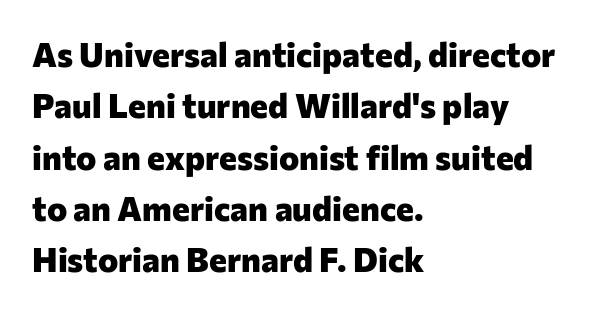
{"serif": "no", "italic": "no", "bold": "yes", "weight": "heavy", "width": "normal", "stroke_contrast": "low", "x_height": "medium", "monospaced": "no", "underline": "no", "align": "left", "line_spacing": "normal", "line_spacing_ratio": 1.51, "letter_spacing": "normal", "letter_spacing_em": 0.0, "glyph_px": 34}
